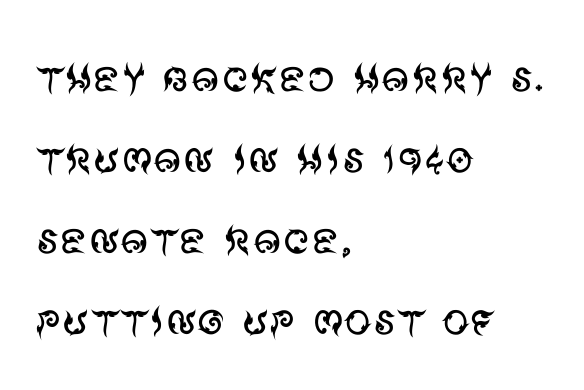
Q: Is the text bold? A: No.
Q: Is the text italic (slanted)? A: No, it is upright.
Q: Is the typeface a serif or a sans-serif typeface? A: Sans-serif.
Q: Is the text underlined? A: No.
Q: How is the paragraph aligned? A: Left-aligned.
Q: Is the spacing between letters normal or unusually wide? A: Normal.
Q: Is the spacing between lines tight, normal or loose? A: Normal.
Q: Width (condensed, normal, or wide)? A: Normal.
Q: Stroke contrast? A: Medium.
Q: x-height? A: Large.
Q: Monospaced? A: No.
